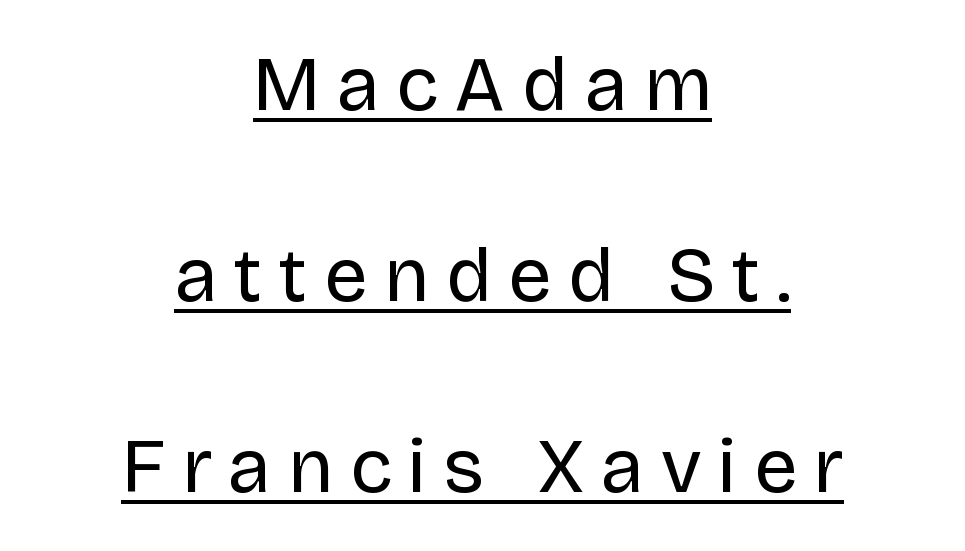
{"serif": "no", "italic": "no", "bold": "no", "weight": "regular", "width": "normal", "stroke_contrast": "low", "x_height": "large", "monospaced": "no", "underline": "yes", "align": "center", "line_spacing": "loose", "line_spacing_ratio": 2.48, "letter_spacing": "wide", "letter_spacing_em": 0.22, "glyph_px": 77}
